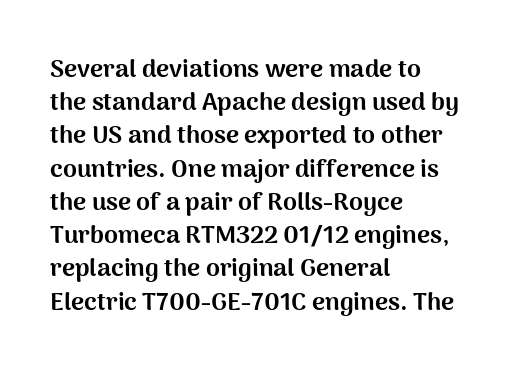
The image shows 25 px bold type, upright; set left-aligned, normal line spacing (1.33x), normal letter spacing, not underlined.
